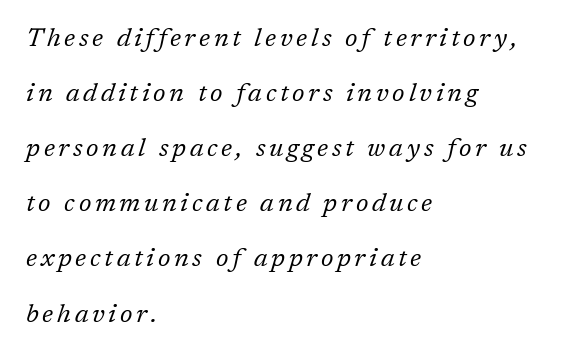
{"italic": "yes", "lean": "right", "slant_degrees": 17, "bold": "no", "underline": "no", "align": "left", "line_spacing": "loose", "line_spacing_ratio": 2.12, "glyph_px": 26}
